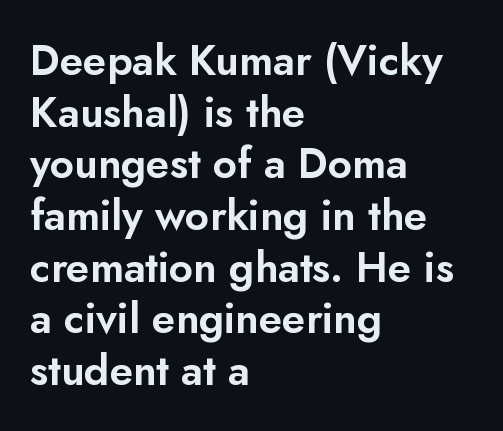
The axis of the letterforms is exactly vertical. Standard letterfit; no display-style spreading of the glyphs. This sample uses a sans-serif face. Each letter keeps its own natural width here, so spacing adapts to shape.
